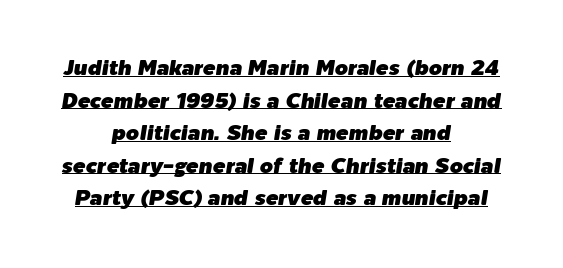
Q: Is the text italic (slanted)? A: Yes, it leans right by about 9 degrees.
Q: Is the text underlined? A: Yes.
Q: How is the paragraph aligned? A: Centered.
Q: Is the spacing between letters normal or unusually wide? A: Normal.
Q: Is the spacing between lines tight, normal or loose? A: Normal.
